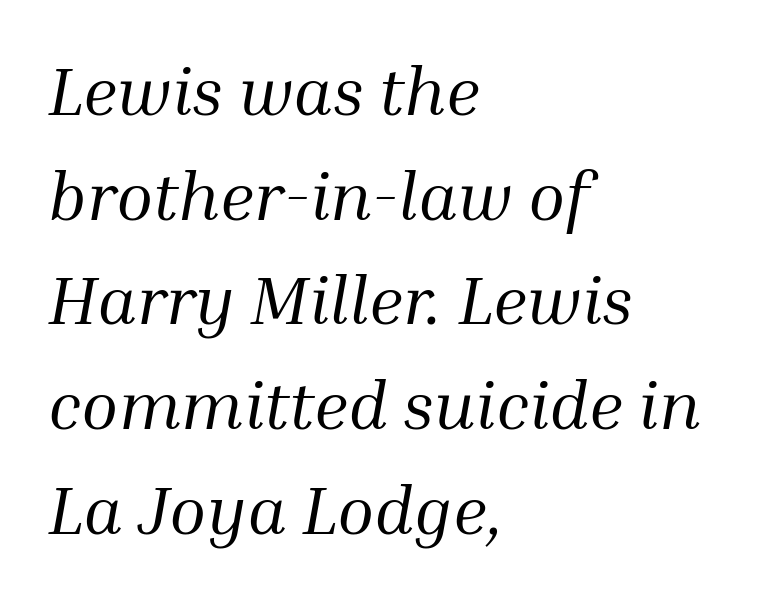
Q: Is the text bold? A: No.
Q: Is the text italic (slanted)? A: Yes, it leans right by about 10 degrees.
Q: Is the typeface a serif or a sans-serif typeface? A: Serif.
Q: Is the text underlined? A: No.
Q: How is the paragraph aligned? A: Left-aligned.
Q: Is the spacing between letters normal or unusually wide? A: Normal.
Q: Is the spacing between lines tight, normal or loose? A: Normal.
Q: Width (condensed, normal, or wide)? A: Normal.
Q: Stroke contrast? A: Medium.
Q: x-height? A: Medium.
Q: Monospaced? A: No.
